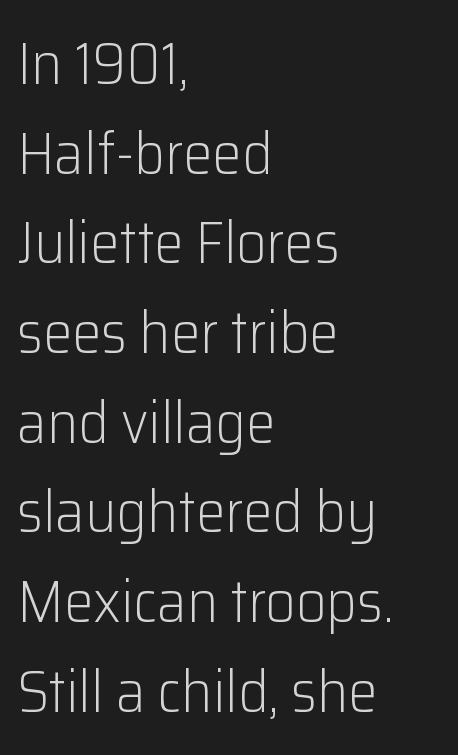
{"serif": "no", "italic": "no", "bold": "no", "weight": "light", "width": "normal", "stroke_contrast": "low", "x_height": "medium", "monospaced": "no", "underline": "no", "align": "left", "line_spacing": "normal", "line_spacing_ratio": 1.52, "letter_spacing": "normal", "letter_spacing_em": 0.0, "glyph_px": 59}
